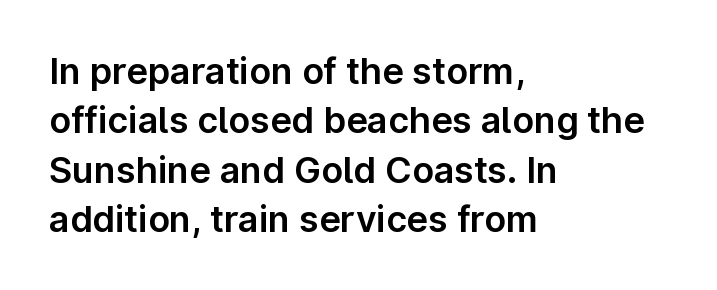
The image shows 36 px sans-serif type, upright; set left-aligned, normal line spacing (1.37x), normal letter spacing, not underlined; low stroke contrast and a medium x-height.
